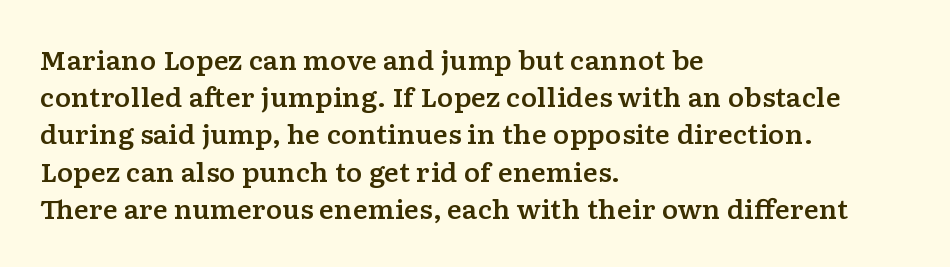
The image shows 25 px text type, upright; set left-aligned, normal line spacing (1.49x), normal letter spacing, not underlined.
